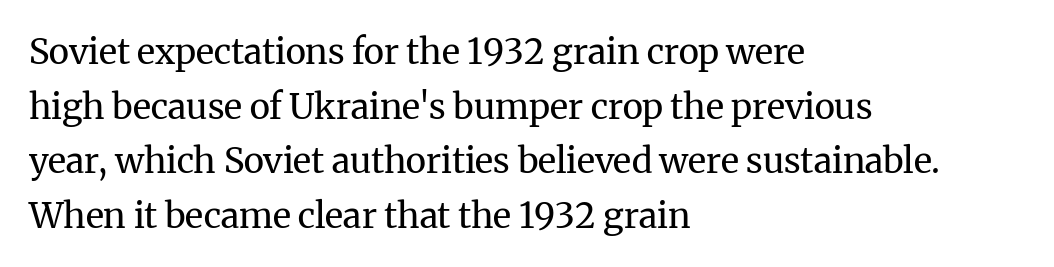
Tracking here is standard; glyphs follow each other at the usual distance. Typographically, this falls in the serif category. The passage shown is not bold in any degree. The rendering uses a moderate line-height, typical for paragraphs. Just letters on the line, the space beneath them empty.
